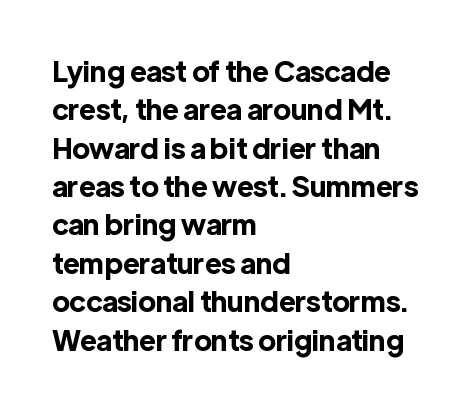
Q: Is the text bold? A: Yes.
Q: Is the text italic (slanted)? A: No, it is upright.
Q: Is the typeface a serif or a sans-serif typeface? A: Sans-serif.
Q: Is the text underlined? A: No.
Q: How is the paragraph aligned? A: Left-aligned.
Q: Is the spacing between letters normal or unusually wide? A: Normal.
Q: Is the spacing between lines tight, normal or loose? A: Normal.
Q: Width (condensed, normal, or wide)? A: Normal.
Q: x-height? A: Medium.
Q: Monospaced? A: No.
